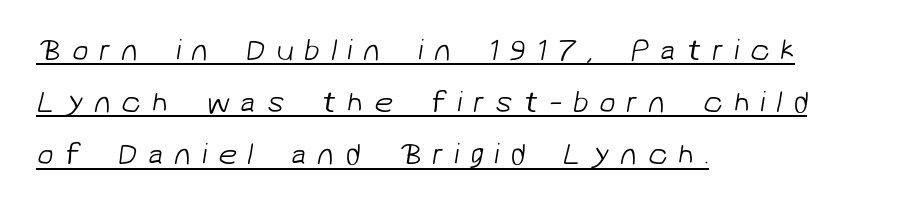
Visually the block forms a straight wall on the left and a jagged coastline on the right. Is this a heavy cut? Hardly; it is regular or lighter. The letterforms stand isolated, each surrounded by extra space. The typeface chosen for these lines omits serifs. Proportional: the letters do not fall into vertical columns. In designer terms, the underline attribute is active on this setting.
